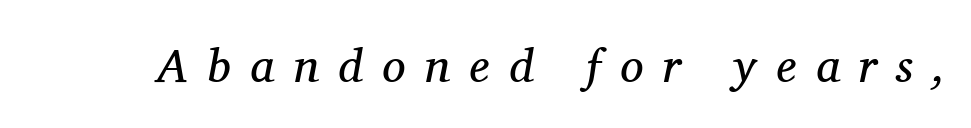
The image shows 47 px regular-weight serif type, italic (leaning right); set unusually wide letter spacing (+0.41 em), not underlined; medium stroke contrast and a medium x-height.
